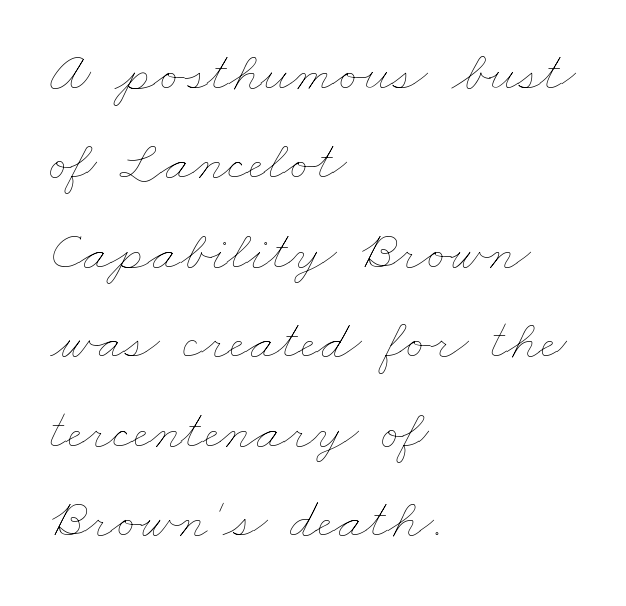
Students, note that the glyphs here touch the page at normal intervals. Has an underline been added? It has not. Notice how descenders clear the ascenders below comfortably — that's standard leading. The rendering uses natural spacing where letterforms have individual widths. The letters look calm and open, with moderate or lighter stems. Each line starts at the same left margin while the right side varies.
